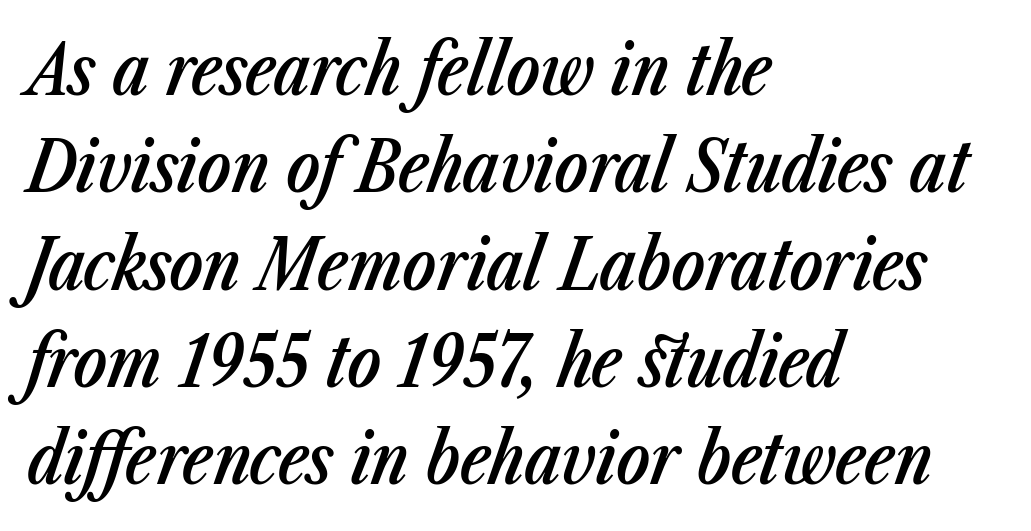
The image shows 70 px semibold, condensed type, italic (leaning right); set left-aligned, normal line spacing (1.39x), normal letter spacing, not underlined; low stroke contrast and a medium x-height.
